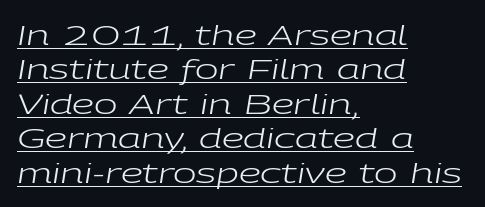
These lines are rendered in a variable-pitch font. Counters stay open thanks to moderate or lighter strokes. Like a heading marked for emphasis, these lines bear an underscore. Horizontal alignment here is leftward, the default for most running prose. The letters are slanted; this is an italic face. Each word holds together tightly as a unit, with standard inter-letter gaps.
